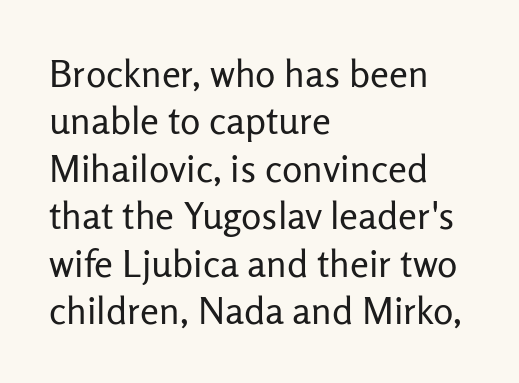
Q: Is the text bold? A: No.
Q: Is the text italic (slanted)? A: No, it is upright.
Q: Is the typeface a serif or a sans-serif typeface? A: Sans-serif.
Q: Is the text underlined? A: No.
Q: How is the paragraph aligned? A: Left-aligned.
Q: Is the spacing between letters normal or unusually wide? A: Normal.
Q: Is the spacing between lines tight, normal or loose? A: Normal.
Q: Width (condensed, normal, or wide)? A: Normal.
Q: Stroke contrast? A: Low.
Q: x-height? A: Medium.
Q: Monospaced? A: No.
